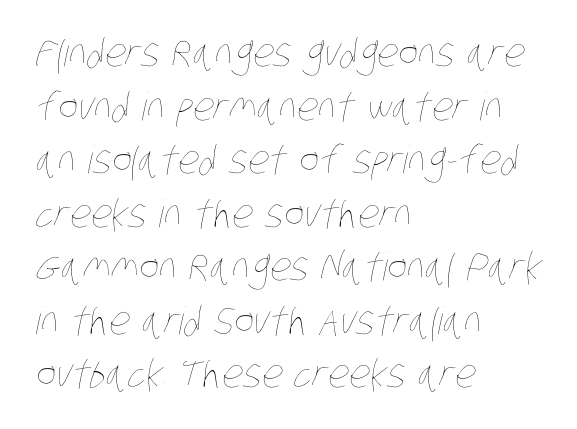
Q: Is the text bold? A: No.
Q: Is the text underlined? A: No.
Q: How is the paragraph aligned? A: Left-aligned.
Q: Is the spacing between letters normal or unusually wide? A: Normal.
Q: Is the spacing between lines tight, normal or loose? A: Normal.
Q: Width (condensed, normal, or wide)? A: Condensed.
Q: Stroke contrast? A: Low.
Q: x-height? A: Large.
Q: Monospaced? A: No.
